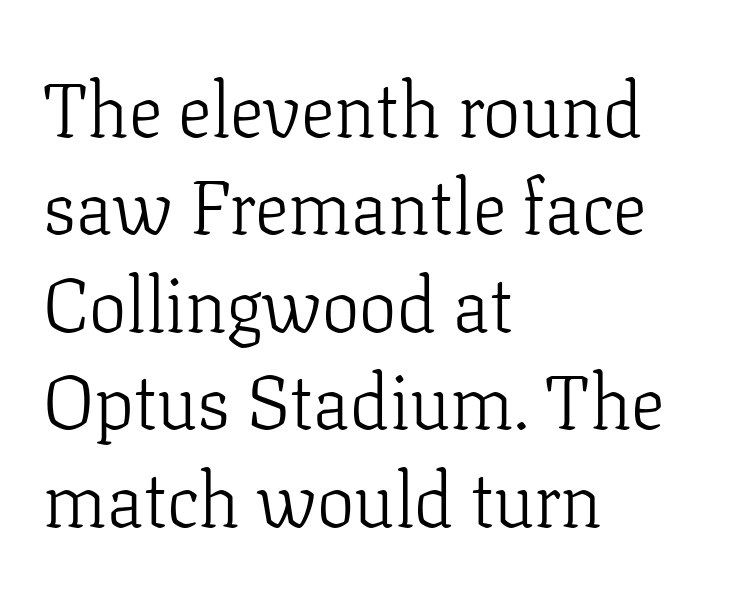
{"serif": "yes", "italic": "no", "bold": "no", "weight": "light", "width": "normal", "stroke_contrast": "low", "x_height": "medium", "monospaced": "no", "underline": "no", "align": "left", "line_spacing": "normal", "line_spacing_ratio": 1.3, "letter_spacing": "normal", "letter_spacing_em": 0.0, "glyph_px": 75}
